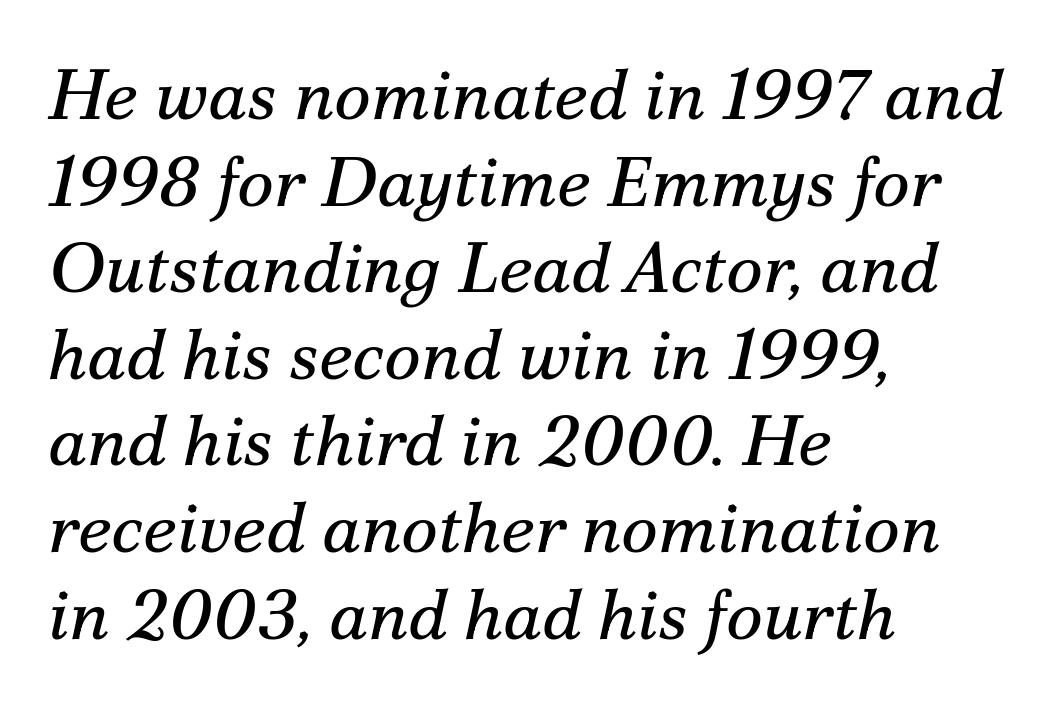
Q: Is the text bold? A: No.
Q: Is the text italic (slanted)? A: Yes, it leans right by about 12 degrees.
Q: Is the typeface a serif or a sans-serif typeface? A: Serif.
Q: Is the text underlined? A: No.
Q: How is the paragraph aligned? A: Left-aligned.
Q: Is the spacing between letters normal or unusually wide? A: Normal.
Q: Width (condensed, normal, or wide)? A: Normal.
Q: Stroke contrast? A: Medium.
Q: x-height? A: Small.
Q: Monospaced? A: No.
